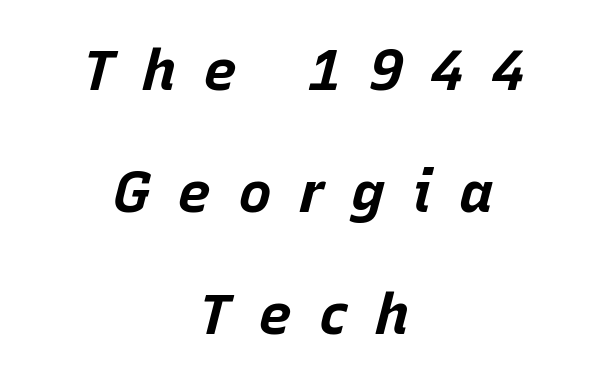
The passage shown is emphatically bold. Substantial extra tracking has been applied to these lines. Honestly, there is no underline to notice here at all. The passage shown is typed in a proportional face where columns would drift. The compositor balanced each line on the midline. One glance says open: line gaps are wider than usual.
